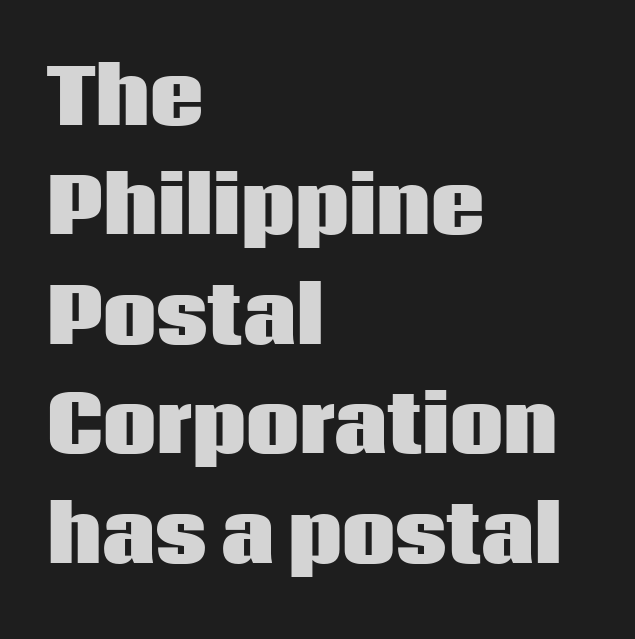
The image shows 75 px heavy sans-serif type, upright; set left-aligned, normal line spacing (1.46x), normal letter spacing, not underlined; low stroke contrast and a large x-height.
